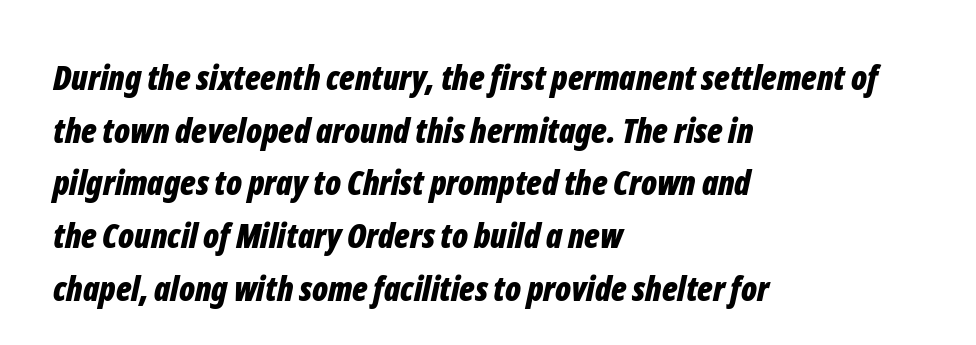
The image shows 34 px bold, condensed type, italic (leaning right); set left-aligned, normal line spacing (1.55x), normal letter spacing, not underlined; low stroke contrast and a medium x-height.
